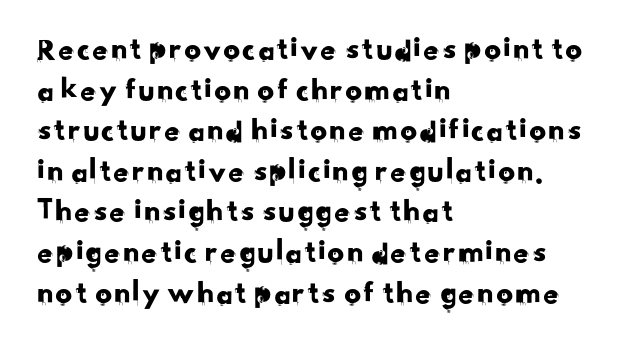
The image shows 33 px sans-serif type; set left-aligned, line spacing 1.23x, normal letter spacing, not underlined; low stroke contrast and a small x-height.
